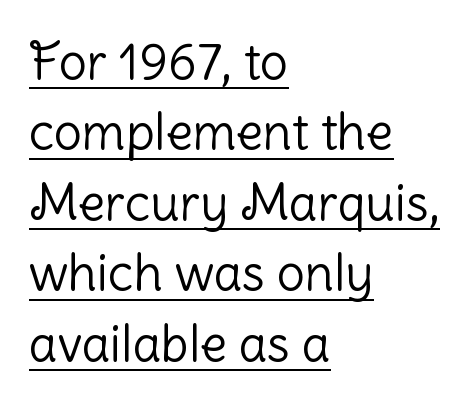
A classic flush-left, rag-right setting is used for this passage. The face used here is rendered with its standard letterfit. Underlined type. Reading down the column, the eye jumps a familiar distance to each next line. This reads as an unemphasized weight, regular at the heaviest. This is the regular roman posture of the typeface.
